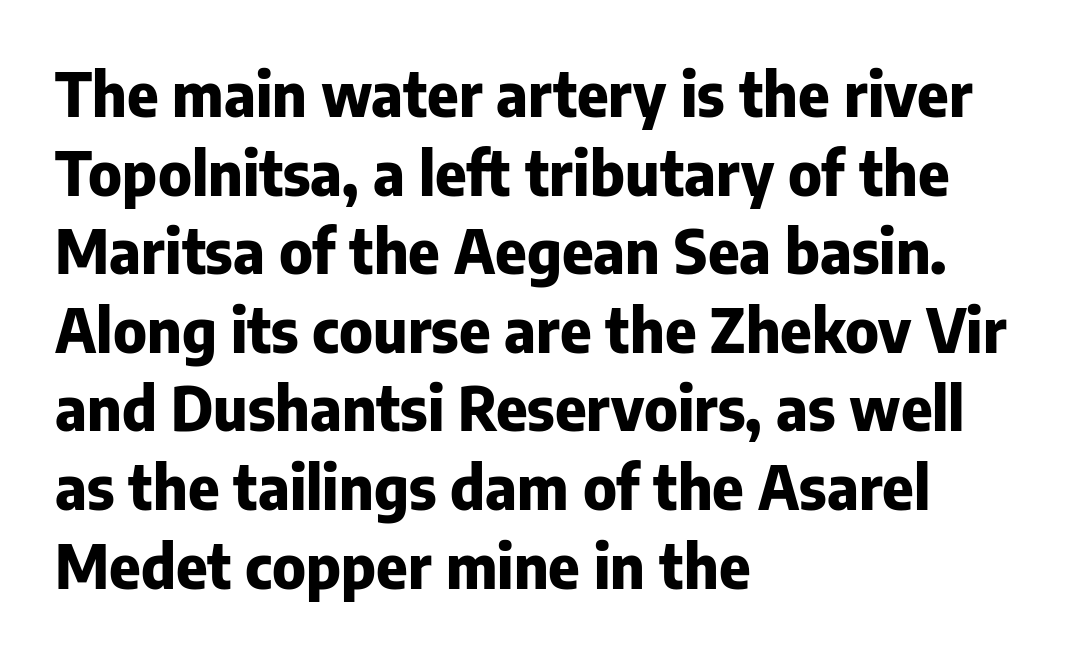
The image shows 60 px heavy sans-serif type, upright; set left-aligned, normal line spacing (1.31x), normal letter spacing, not underlined; low stroke contrast and a medium x-height.
